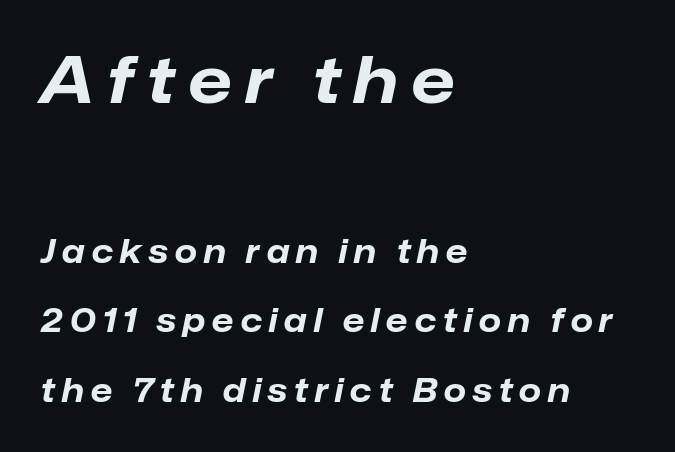
The image shows 64 px bold type, italic (leaning right); set left-aligned, loose line spacing (2.18x), unusually wide letter spacing (+0.21 em), not underlined; the first (top) block is 2.0x larger; low stroke contrast and a medium x-height.
